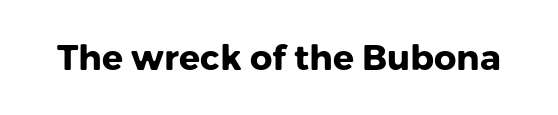
Q: Is the text bold? A: Yes.
Q: Is the text italic (slanted)? A: No, it is upright.
Q: Is the typeface a serif or a sans-serif typeface? A: Sans-serif.
Q: Is the text underlined? A: No.
Q: Is the spacing between letters normal or unusually wide? A: Normal.
Q: Width (condensed, normal, or wide)? A: Normal.
Q: Stroke contrast? A: Low.
Q: x-height? A: Medium.
Q: Monospaced? A: No.
